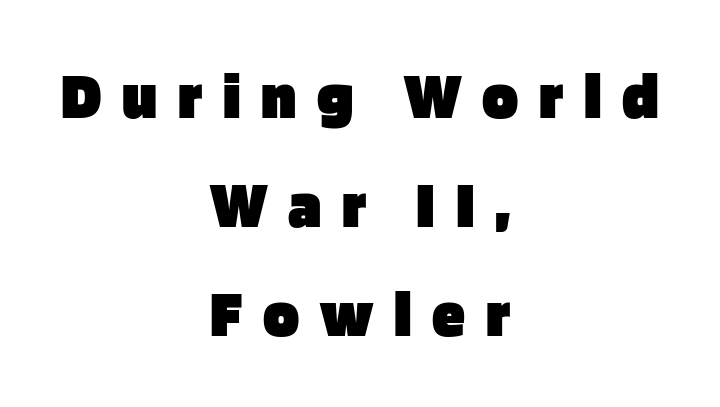
Q: Is the text bold? A: Yes.
Q: Is the text italic (slanted)? A: No, it is upright.
Q: Is the typeface a serif or a sans-serif typeface? A: Sans-serif.
Q: Is the text underlined? A: No.
Q: How is the paragraph aligned? A: Centered.
Q: Is the spacing between letters normal or unusually wide? A: Unusually wide.
Q: Is the spacing between lines tight, normal or loose? A: Normal.
Q: Width (condensed, normal, or wide)? A: Normal.
Q: Stroke contrast? A: Low.
Q: x-height? A: Large.
Q: Monospaced? A: No.
